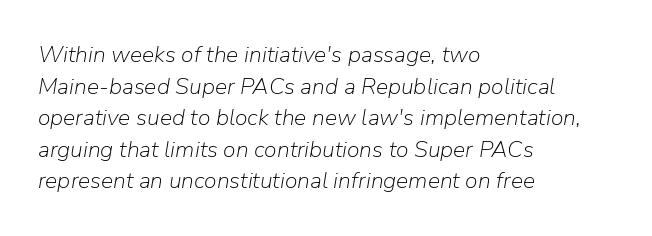
Is the stroke heavy? The answer is a plain regular-or-lighter. Looking at the ascenders, they clearly lean. Visually the block forms a straight wall on the left and a jagged coastline on the right. Tracking here is standard; glyphs follow each other at the usual distance. Students, observe: this is what conventionally led text looks like. The words here are not underlined.
